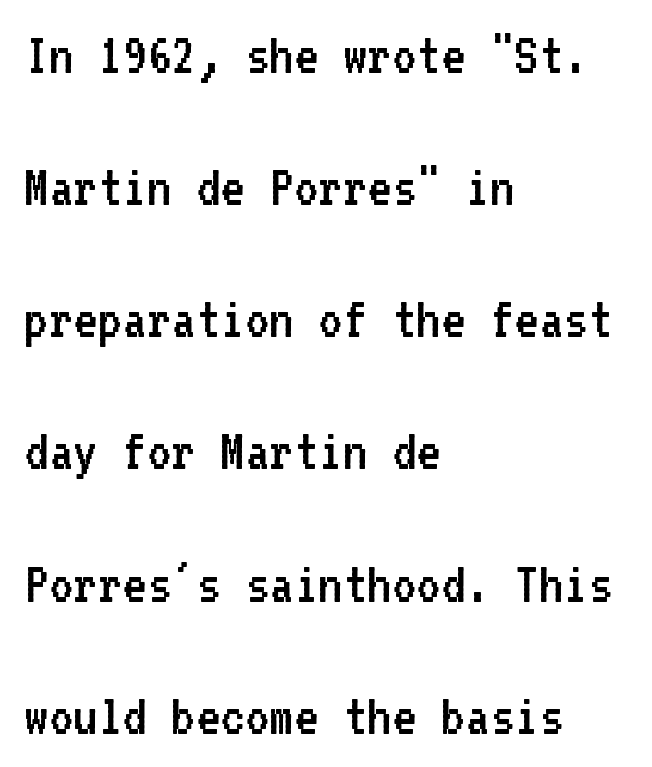
Q: Is the text bold? A: No.
Q: Is the text italic (slanted)? A: No, it is upright.
Q: Is the typeface a serif or a sans-serif typeface? A: Sans-serif.
Q: Is the text underlined? A: No.
Q: How is the paragraph aligned? A: Left-aligned.
Q: Is the spacing between letters normal or unusually wide? A: Normal.
Q: Is the spacing between lines tight, normal or loose? A: Loose.
Q: Width (condensed, normal, or wide)? A: Normal.
Q: Stroke contrast? A: Low.
Q: x-height? A: Medium.
Q: Monospaced? A: Yes.
